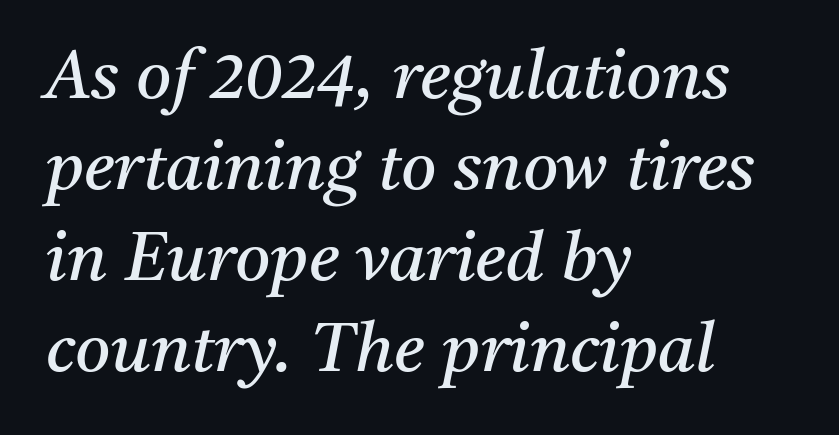
{"serif": "yes", "italic": "yes", "lean": "right", "slant_degrees": 11, "bold": "no", "weight": "regular", "width": "normal", "stroke_contrast": "medium", "x_height": "medium", "monospaced": "no", "underline": "no", "align": "left", "line_spacing": "normal", "line_spacing_ratio": 1.34, "letter_spacing": "normal", "letter_spacing_em": 0.0, "glyph_px": 68}
